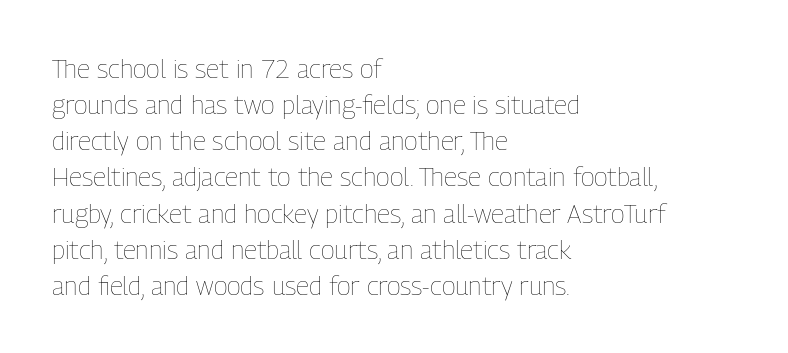
The image shows 26 px text type, upright; set left-aligned, normal line spacing (1.39x), normal letter spacing, not underlined.
